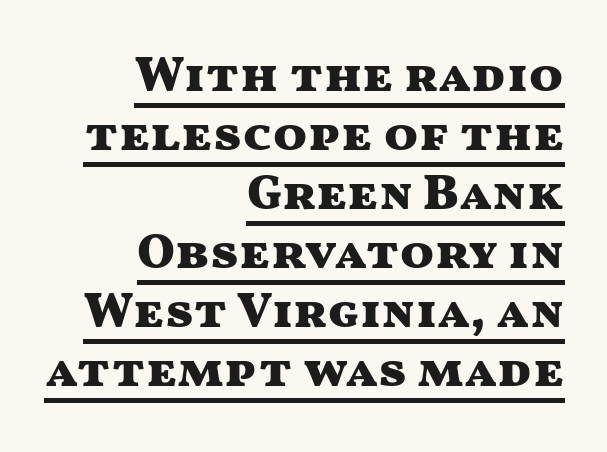
The image shows 50 px heavy, wide sans-serif type, upright; set right-aligned, line spacing 1.18x, normal letter spacing, underlined; medium stroke contrast and a medium x-height.
